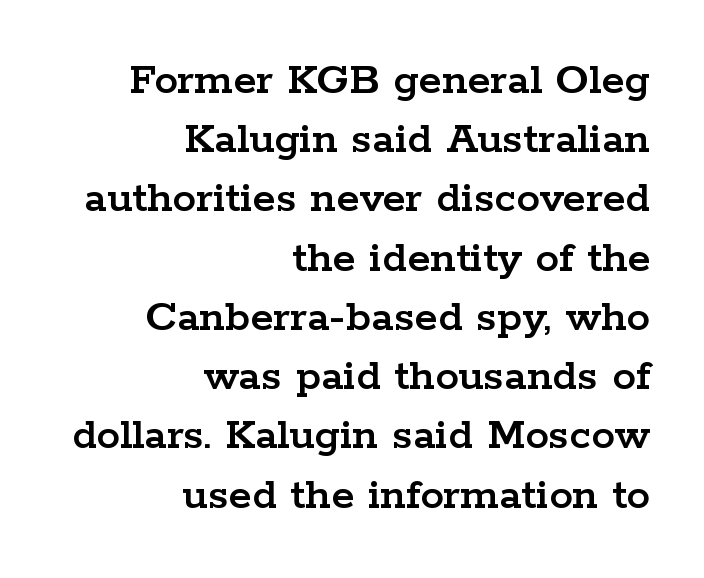
Q: Is the text italic (slanted)? A: No, it is upright.
Q: Is the typeface a serif or a sans-serif typeface? A: Serif.
Q: Is the text underlined? A: No.
Q: How is the paragraph aligned? A: Right-aligned.
Q: Is the spacing between letters normal or unusually wide? A: Normal.
Q: Is the spacing between lines tight, normal or loose? A: Normal.
Q: Width (condensed, normal, or wide)? A: Wide.
Q: Stroke contrast? A: Low.
Q: x-height? A: Medium.
Q: Monospaced? A: No.
